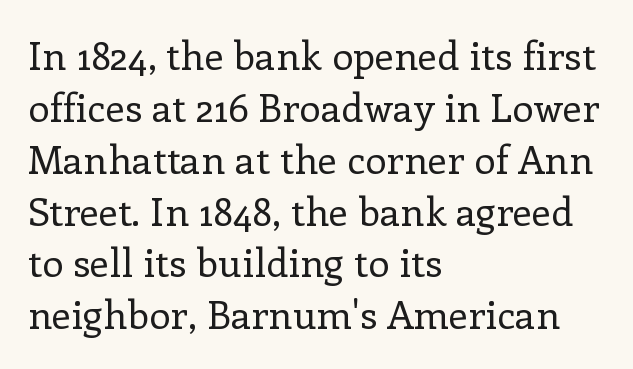
{"serif": "yes", "italic": "no", "bold": "no", "weight": "regular", "width": "normal", "stroke_contrast": "low", "x_height": "medium", "monospaced": "no", "underline": "no", "align": "left", "line_spacing": "normal", "line_spacing_ratio": 1.33, "letter_spacing": "normal", "letter_spacing_em": 0.0, "glyph_px": 39}
